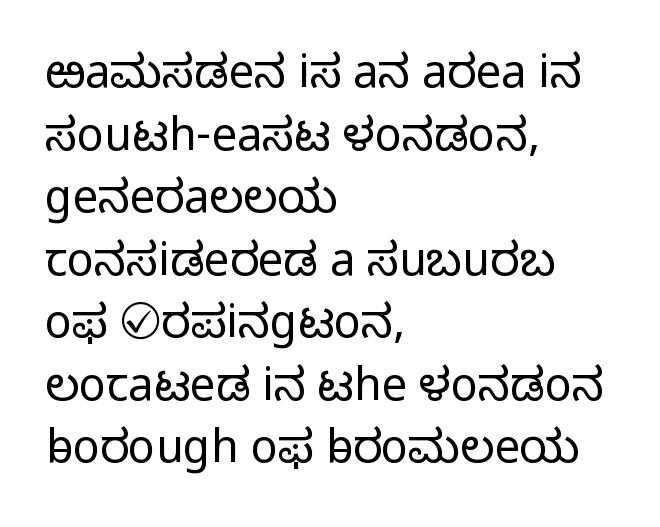
Is the type heavy? It reads as light-to-regular instead. A typesetter would call this zero additional tracking. All the whitespace from short lines collects on the right. These lines are rendered in a variable-pitch font. Vertically, the passage feels balanced, rows spaced as you'd expect.
